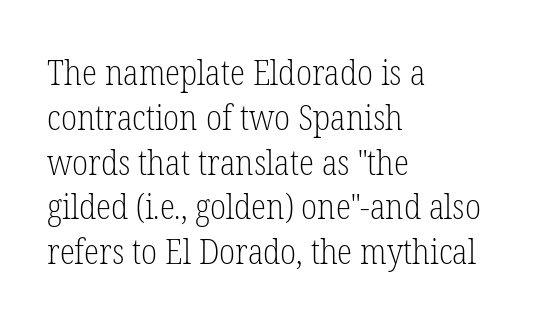
The image shows 35 px light, condensed serif type, upright; set left-aligned, normal line spacing (1.28x), normal letter spacing, not underlined; low stroke contrast and a medium x-height.
